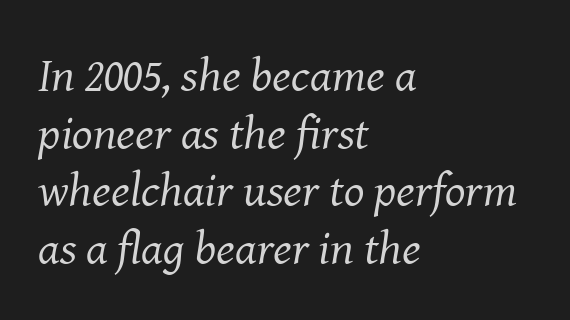
{"serif": "yes", "italic": "yes", "lean": "right", "slant_degrees": 8, "bold": "no", "weight": "regular", "width": "normal", "stroke_contrast": "medium", "x_height": "medium", "monospaced": "no", "underline": "no", "align": "left", "line_spacing_ratio": 1.2, "letter_spacing": "normal", "letter_spacing_em": 0.0, "glyph_px": 48}
